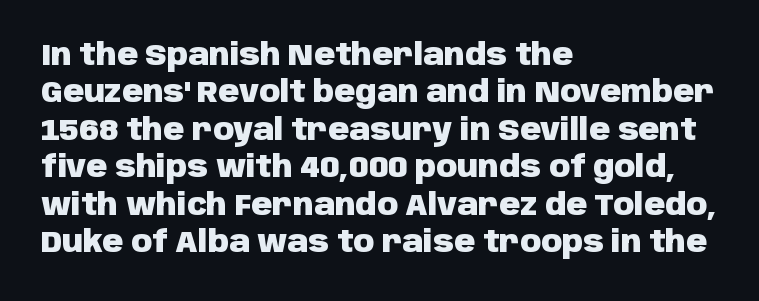
Where is the straight margin? On the left. A clean baseline with only descenders dipping below it. The passage shown is typeset with a sans-serif family. Typesetter's note: full bold, strokes at maximum text heaviness.
